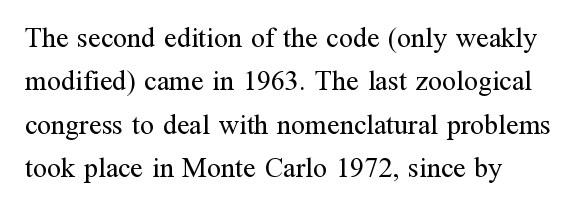
The typography opts for an upright posture over an oblique one. The string is rendered with underlining switched off. The designer left line spacing at the default. The lines are quadded left. You could not count columns in this text — the font is proportionally spaced.
